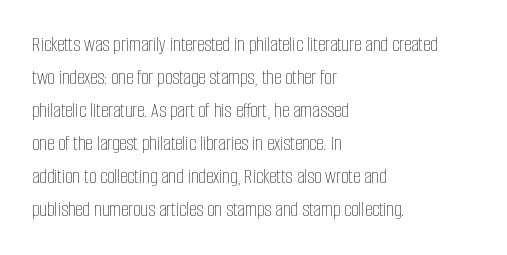
No italicization has been applied; the sample stays upright. This rendering features lettering with no underline. Summary of weight: not heavy and not bold. The typesetter chose a ragged-right arrangement here. The vertical gap from one line to the next is medium.
